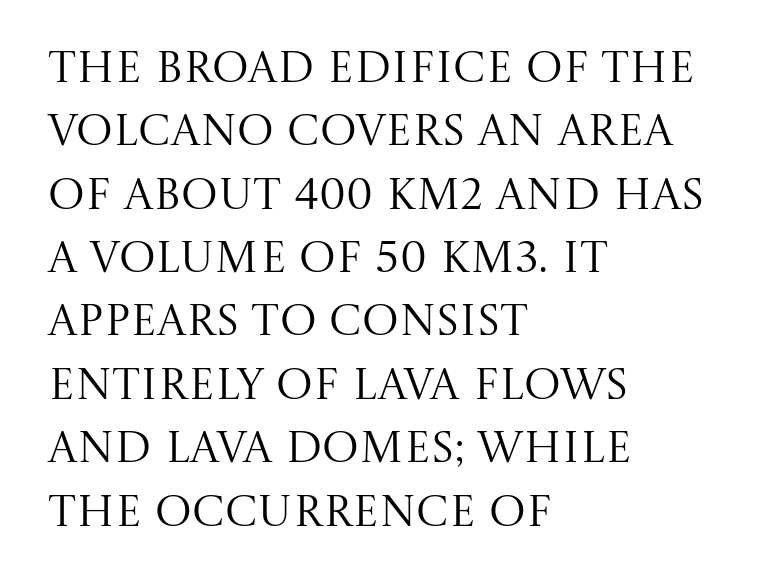
Q: Is the text bold? A: No.
Q: Is the text italic (slanted)? A: No, it is upright.
Q: Is the typeface a serif or a sans-serif typeface? A: Serif.
Q: Is the text underlined? A: No.
Q: How is the paragraph aligned? A: Left-aligned.
Q: Is the spacing between letters normal or unusually wide? A: Normal.
Q: Is the spacing between lines tight, normal or loose? A: Normal.
Q: Width (condensed, normal, or wide)? A: Normal.
Q: Stroke contrast? A: Medium.
Q: x-height? A: Large.
Q: Monospaced? A: No.
